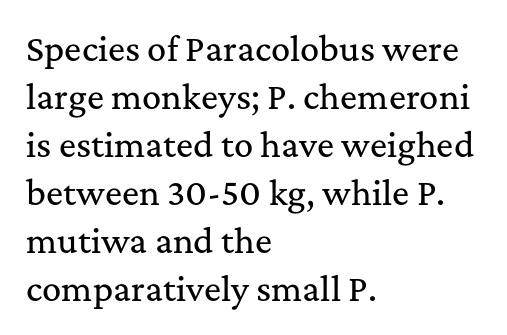
The image shows 32 px serif type, upright; set left-aligned, normal line spacing (1.5x), normal letter spacing, not underlined; medium stroke contrast and a medium x-height.
